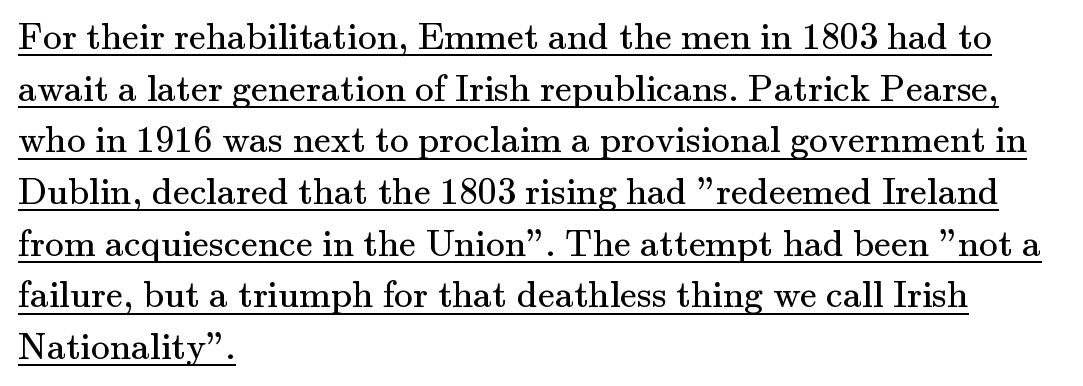
Heaviness? Minimal to ordinary, like unemphasized prose. Leading: standard. Little horizontal feet cap the strokes, marking this as serif type. When letters stand straight like this, we call the style roman or upright.
